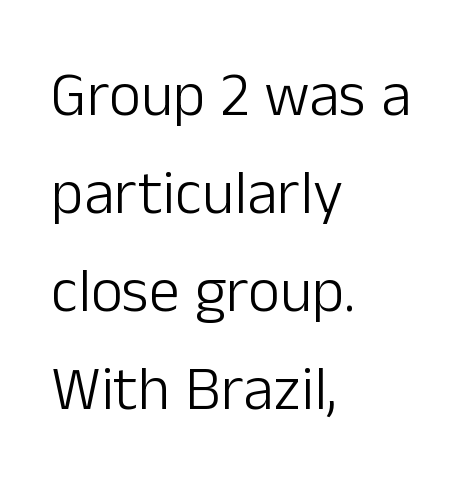
The image shows 62 px light sans-serif type, upright; set left-aligned, normal line spacing (1.58x), normal letter spacing, not underlined; low stroke contrast and a medium x-height.
